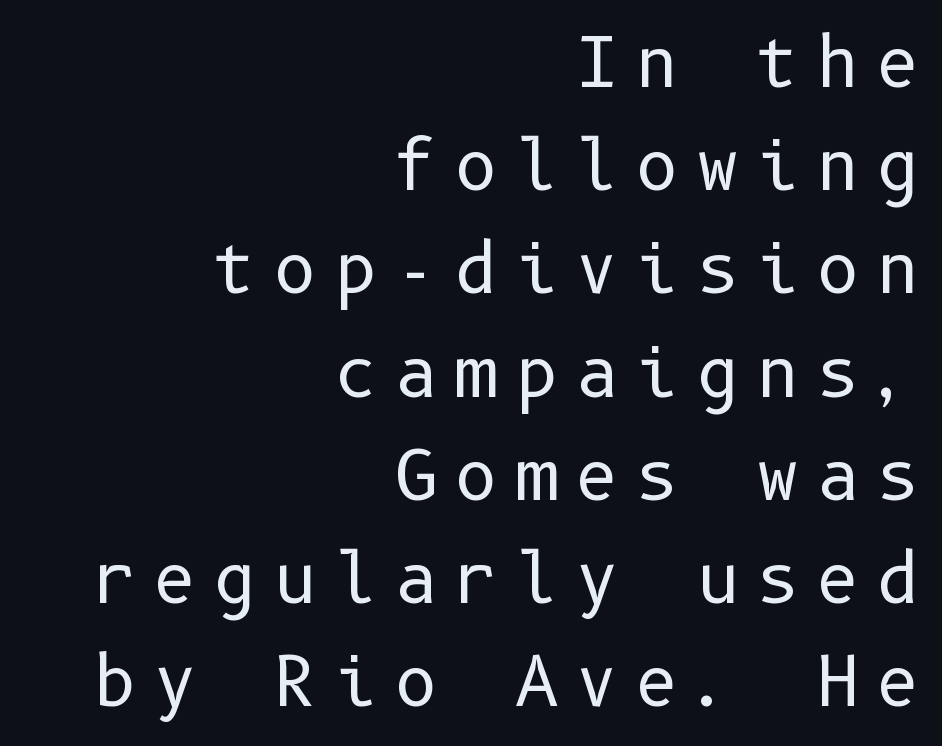
The lettering stays uniformly vertical, giving the passage a roman look. This rendering employs a face without finishing strokes, i.e., a sans-serif. Any mark beneath the type? The region is blank. Rows of type keep a routine distance in the vertical direction. Students, note that the glyphs here are deliberately spaced far apart.
